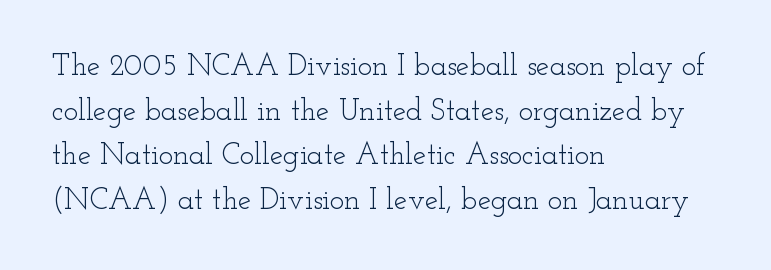
Q: Is the text bold? A: No.
Q: Is the text italic (slanted)? A: No, it is upright.
Q: Is the typeface a serif or a sans-serif typeface? A: Serif.
Q: Is the text underlined? A: No.
Q: How is the paragraph aligned? A: Left-aligned.
Q: Is the spacing between letters normal or unusually wide? A: Normal.
Q: Is the spacing between lines tight, normal or loose? A: Normal.
Q: Width (condensed, normal, or wide)? A: Wide.
Q: Stroke contrast? A: Low.
Q: x-height? A: Small.
Q: Monospaced? A: No.
